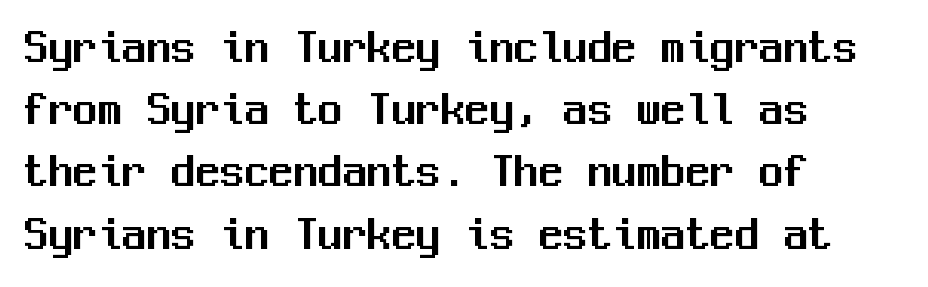
The image shows 49 px sans-serif type, upright, monospaced; set left-aligned, normal line spacing (1.27x), normal letter spacing, not underlined; medium stroke contrast and a medium x-height.
